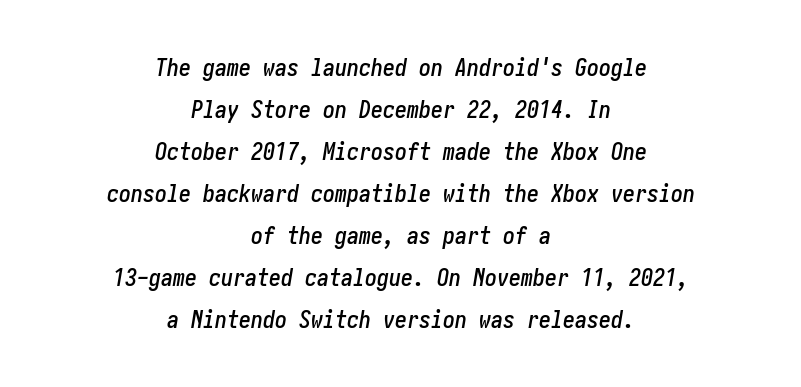
{"italic": "yes", "lean": "right", "slant_degrees": 10, "underline": "no", "align": "center", "line_spacing_ratio": 1.75, "letter_spacing": "normal", "letter_spacing_em": 0.0, "glyph_px": 24}
